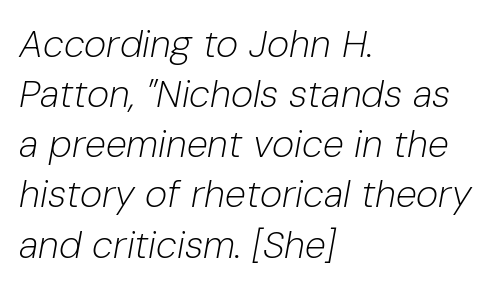
The passage shown leans; its letterforms are oblique. Looks like regular typesetting: each glyph gets only the width it needs. These lines sit exactly where default settings would place them. Any mark beneath the type? The region is blank. Compared with typical body copy, the letter spacing here is the same. No heavy texture on the line: the type isn't bold.
